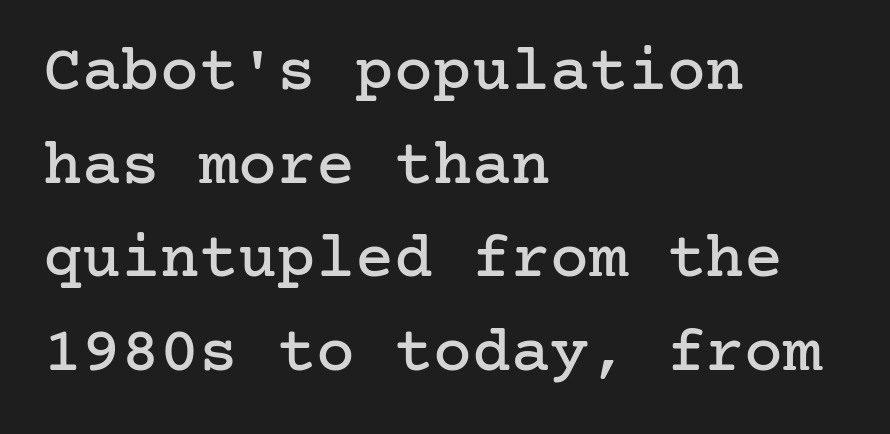
The image shows 65 px serif type, upright; set left-aligned, normal line spacing (1.44x), normal letter spacing, not underlined; low stroke contrast and a medium x-height.
